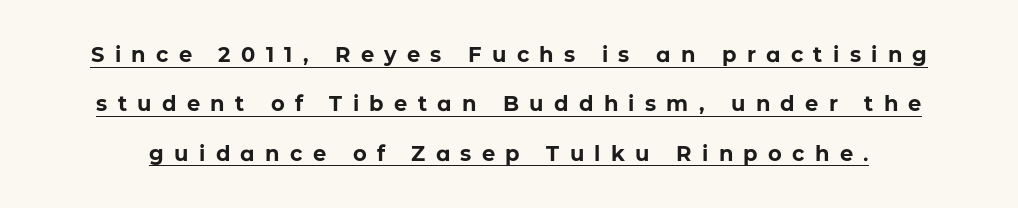
The letters stand upright; this is a roman face. This sample uses expanded letter spacing, leaving extra air between glyphs. In terms of leading, this rendering errs on the spacious side. A rule runs beneath these lines of type. Does the weight exceed regular? Yes, all the way to bold.
